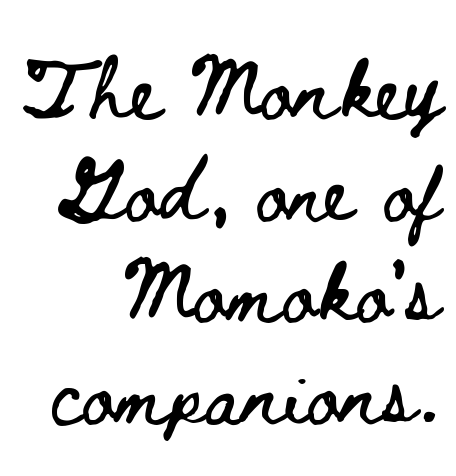
The image shows 62 px wide type; set right-aligned, normal line spacing (1.64x), normal letter spacing, not underlined; low stroke contrast and a small x-height.
